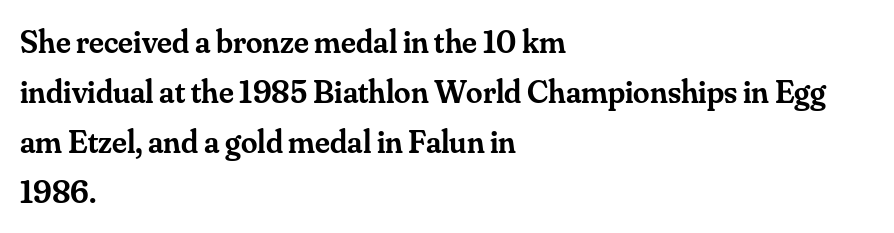
Decoration check: the copy has no underline. The passage shown is typed in a proportional face where columns would drift. The paragraph shown leans on its left margin. Font category for this specimen: serif.
